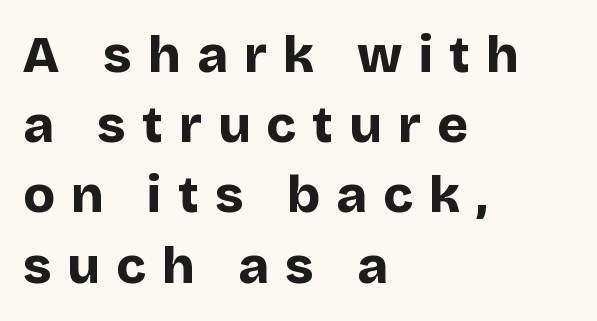
Q: Is the text bold? A: Yes.
Q: Is the text italic (slanted)? A: No, it is upright.
Q: Is the typeface a serif or a sans-serif typeface? A: Sans-serif.
Q: Is the text underlined? A: No.
Q: How is the paragraph aligned? A: Left-aligned.
Q: Is the spacing between letters normal or unusually wide? A: Unusually wide.
Q: Is the spacing between lines tight, normal or loose? A: Normal.
Q: Width (condensed, normal, or wide)? A: Normal.
Q: Stroke contrast? A: Low.
Q: x-height? A: Large.
Q: Monospaced? A: No.
